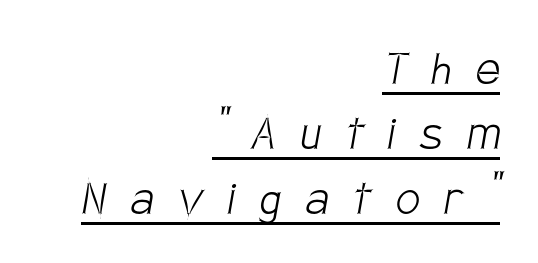
The image shows 54 px light, condensed sans-serif type; set right-aligned, line spacing 1.2x, unusually wide letter spacing (+0.46 em), underlined; low stroke contrast and a large x-height.
